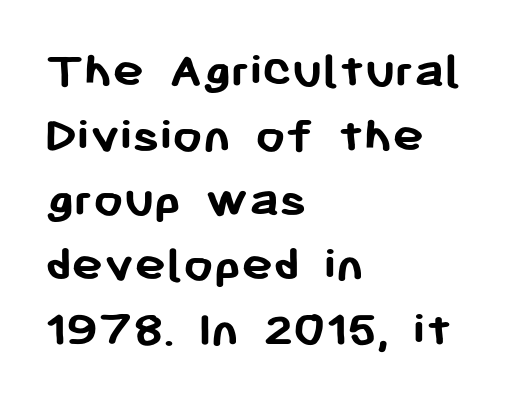
{"serif": "no", "italic": "no", "bold": "yes", "weight": "semibold", "width": "normal", "stroke_contrast": "low", "x_height": "medium", "monospaced": "no", "underline": "no", "align": "left", "line_spacing_ratio": 1.22, "letter_spacing": "normal", "letter_spacing_em": 0.0, "glyph_px": 53}
